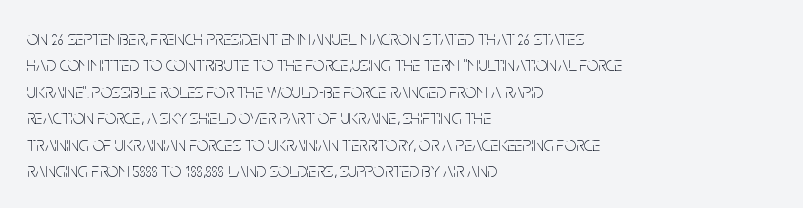
Characters remain perfectly vertical along every line. Rows of type keep a routine distance in the vertical direction. The face looks like a standard text weight, possibly lighter. Letter spacing: default. Each row of text sits above clean, open space.
